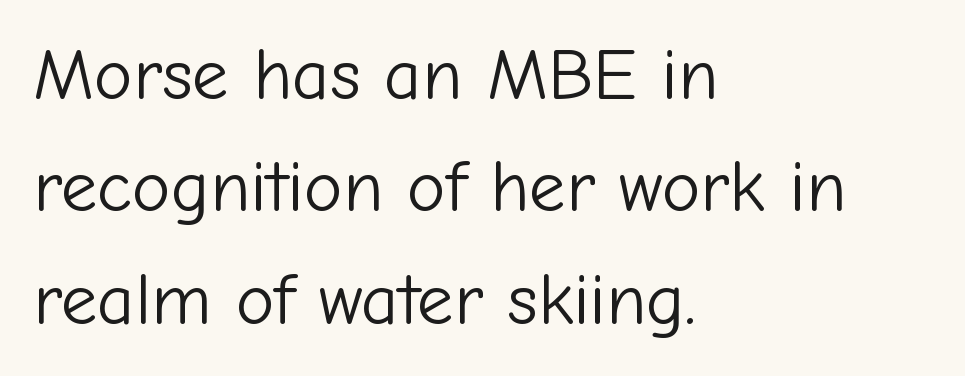
The image shows 73 px light sans-serif type, upright; set left-aligned, normal line spacing (1.54x), normal letter spacing, not underlined; low stroke contrast and a medium x-height.
